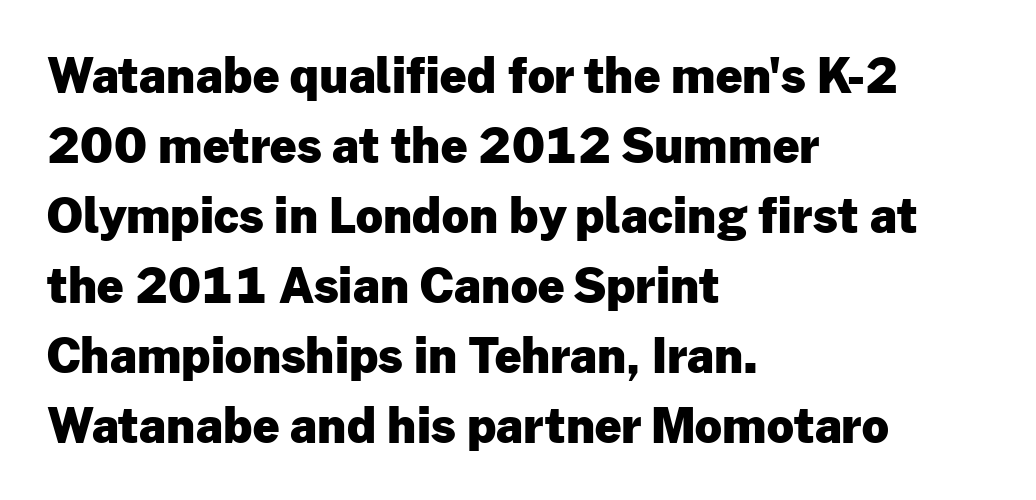
The image shows 47 px heavy sans-serif type, upright; set left-aligned, normal line spacing (1.49x), normal letter spacing, not underlined; low stroke contrast and a medium x-height.
